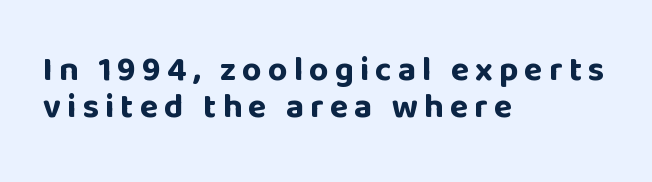
I'd describe the lettering as bold — thick and assertive. Each letter keeps its own natural width here, so spacing adapts to shape. Rule under the text: the space is simply empty. Style check: upright.
